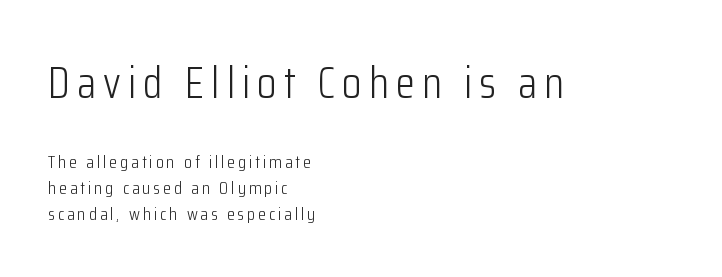
The image shows 44 px light, condensed sans-serif type, upright; set left-aligned, normal line spacing (1.45x), not underlined; the first (top) block is 2.44x larger; low stroke contrast and a medium x-height.
